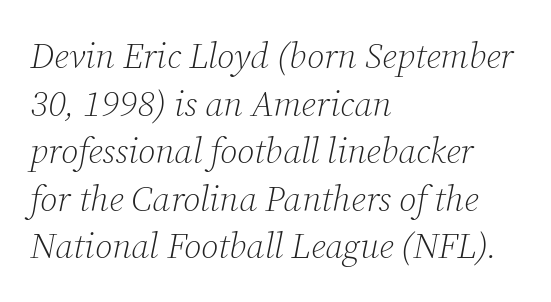
{"serif": "yes", "italic": "yes", "lean": "right", "slant_degrees": 12, "bold": "no", "weight": "light", "width": "normal", "stroke_contrast": "low", "x_height": "medium", "monospaced": "no", "underline": "no", "align": "left", "line_spacing": "normal", "line_spacing_ratio": 1.32, "letter_spacing": "normal", "letter_spacing_em": 0.0, "glyph_px": 36}
